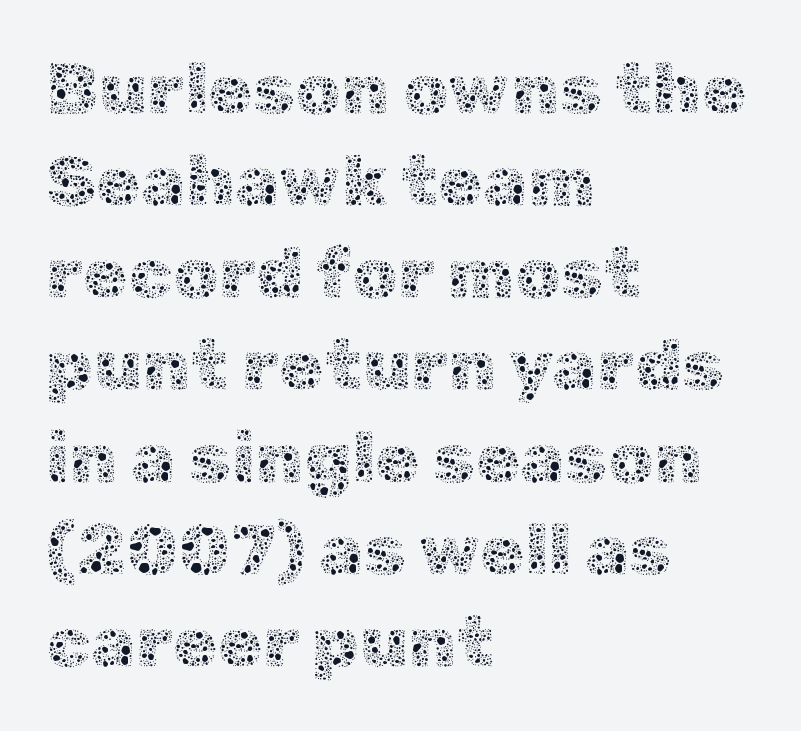
The face used here is rendered with its standard letterfit. Check the space under the baseline: it is left empty. These lines were composed using upright roman letters. Looks like regular typesetting: each glyph gets only the width it needs. Is the block centered? No — it sits flush against the left margin.
